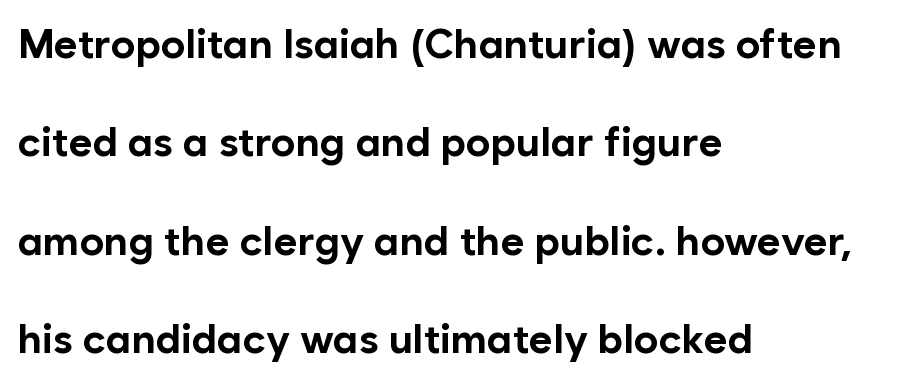
The image shows 41 px bold sans-serif type, upright; set left-aligned, loose line spacing (2.4x), normal letter spacing, not underlined; low stroke contrast and a medium x-height.
